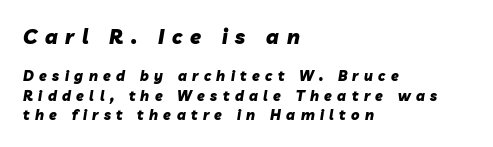
{"italic": "yes", "lean": "right", "slant_degrees": 10, "bold": "yes", "underline": "no", "align": "left", "line_spacing": "normal", "line_spacing_ratio": 1.37, "letter_spacing": "wide", "letter_spacing_em": 0.39, "larger_block": "first", "size_ratio": 1.43, "glyph_px": 20}
